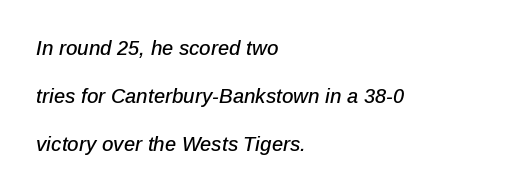
Q: Is the text italic (slanted)? A: Yes, it leans right by about 12 degrees.
Q: Is the text underlined? A: No.
Q: How is the paragraph aligned? A: Left-aligned.
Q: Is the spacing between letters normal or unusually wide? A: Normal.
Q: Is the spacing between lines tight, normal or loose? A: Loose.
